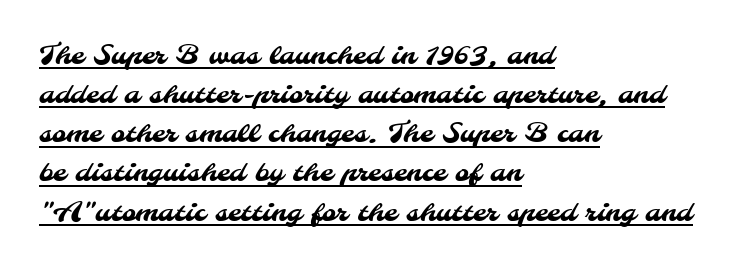
Does the copy run flush right? No — it runs flush left. Every word sits above its own underline. Spacing between characters is what you'd get straight out of the box. Interline gaps are of average width in this sample.
